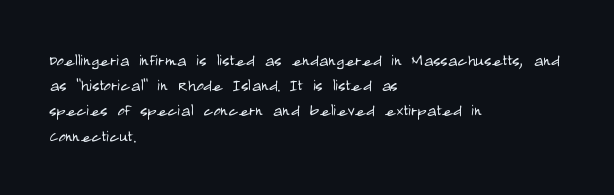
{"italic": "no", "bold": "no", "underline": "no", "align": "left", "line_spacing": "normal", "line_spacing_ratio": 1.26, "letter_spacing": "normal", "letter_spacing_em": 0.0, "glyph_px": 20}
